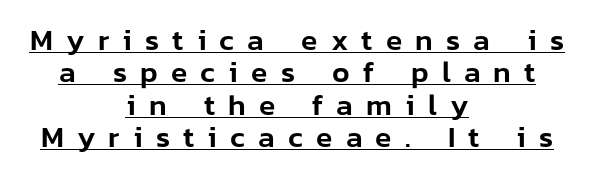
The image shows 30 px sans-serif type, upright; set centered, tight line spacing (1.08x), unusually wide letter spacing (+0.44 em), underlined; low stroke contrast and a medium x-height.
